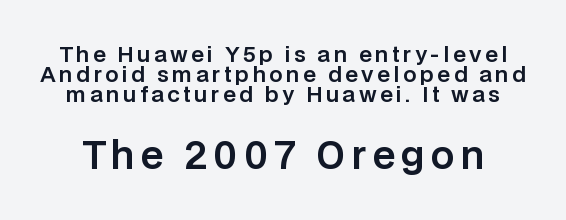
The image shows 37 px sans-serif type, upright; set tight line spacing (0.96x), not underlined; the second (bottom) block is 1.76x larger; low stroke contrast and a large x-height.
